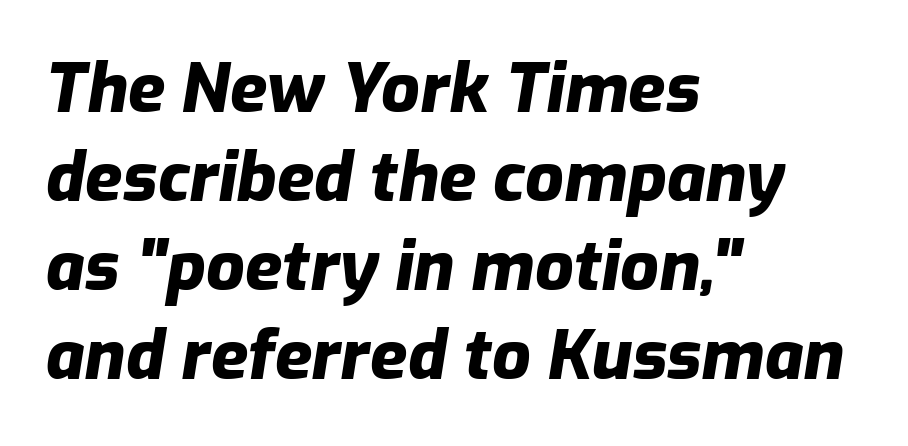
{"italic": "yes", "lean": "right", "slant_degrees": 9, "bold": "yes", "weight": "heavy", "width": "normal", "stroke_contrast": "low", "x_height": "medium", "monospaced": "no", "underline": "no", "align": "left", "line_spacing": "normal", "line_spacing_ratio": 1.31, "letter_spacing": "normal", "letter_spacing_em": 0.0, "glyph_px": 68}
